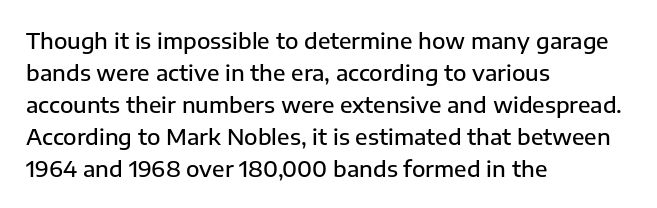
The image shows 22 px text type, upright; set left-aligned, normal line spacing (1.45x), normal letter spacing, not underlined.
